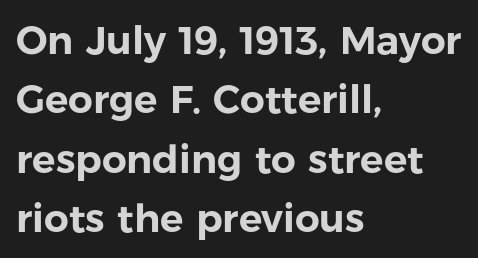
Q: Is the text italic (slanted)? A: No, it is upright.
Q: Is the typeface a serif or a sans-serif typeface? A: Sans-serif.
Q: Is the text underlined? A: No.
Q: How is the paragraph aligned? A: Left-aligned.
Q: Is the spacing between letters normal or unusually wide? A: Normal.
Q: Is the spacing between lines tight, normal or loose? A: Normal.
Q: Width (condensed, normal, or wide)? A: Normal.
Q: Stroke contrast? A: Low.
Q: x-height? A: Medium.
Q: Monospaced? A: No.
